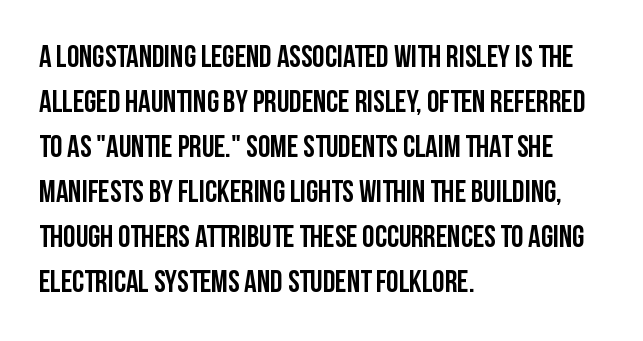
Do the letters lean? They stand straight. This sample uses plain, unmodified letter spacing. Look at the bottom of the vertical strokes: they stop flat, with no serifs. The leading is moderate, giving the passage an even texture.
